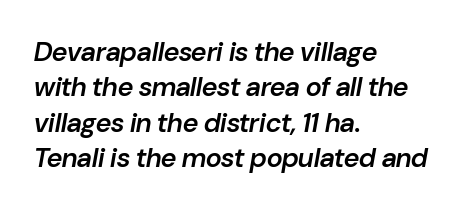
Q: Is the text bold? A: Semi-bold.
Q: Is the text italic (slanted)? A: Yes, it leans right by about 10 degrees.
Q: Is the text underlined? A: No.
Q: How is the paragraph aligned? A: Left-aligned.
Q: Is the spacing between letters normal or unusually wide? A: Normal.
Q: Is the spacing between lines tight, normal or loose? A: Normal.
